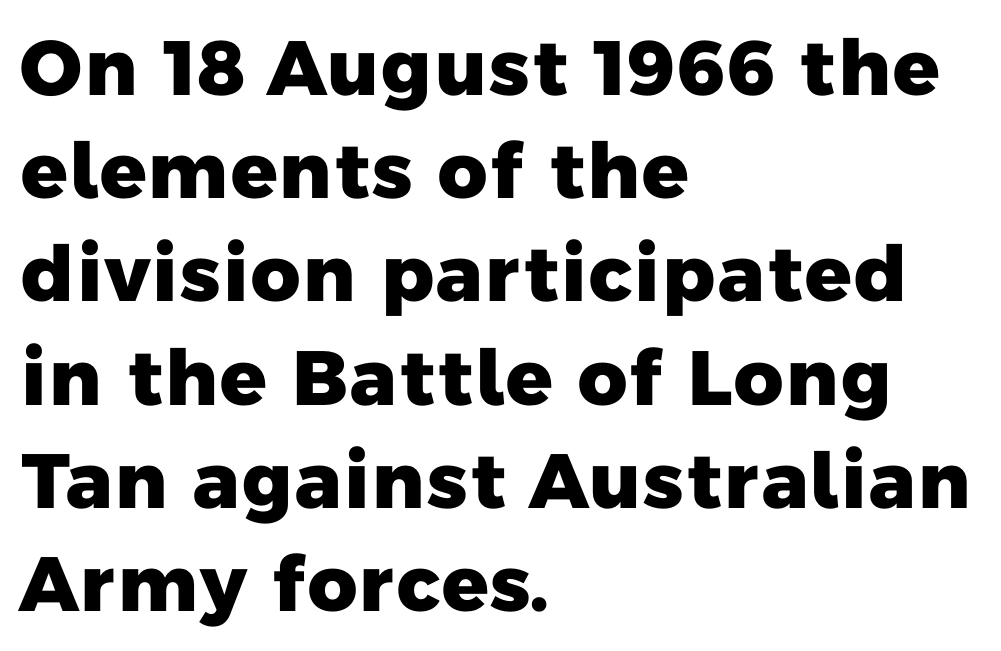
The image shows 77 px heavy sans-serif type; set left-aligned, normal line spacing (1.34x), normal letter spacing, not underlined; low stroke contrast and a medium x-height.
